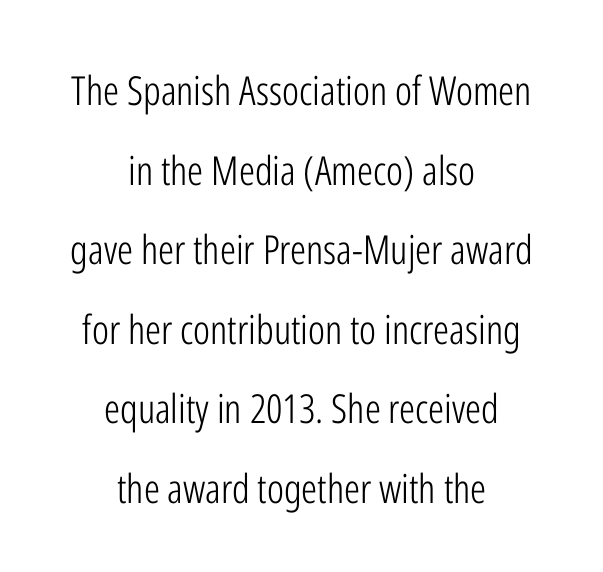
Q: Is the text bold? A: No.
Q: Is the text italic (slanted)? A: No, it is upright.
Q: Is the typeface a serif or a sans-serif typeface? A: Sans-serif.
Q: Is the text underlined? A: No.
Q: How is the paragraph aligned? A: Centered.
Q: Is the spacing between letters normal or unusually wide? A: Normal.
Q: Is the spacing between lines tight, normal or loose? A: Loose.
Q: Width (condensed, normal, or wide)? A: Condensed.
Q: Stroke contrast? A: Low.
Q: x-height? A: Medium.
Q: Monospaced? A: No.
